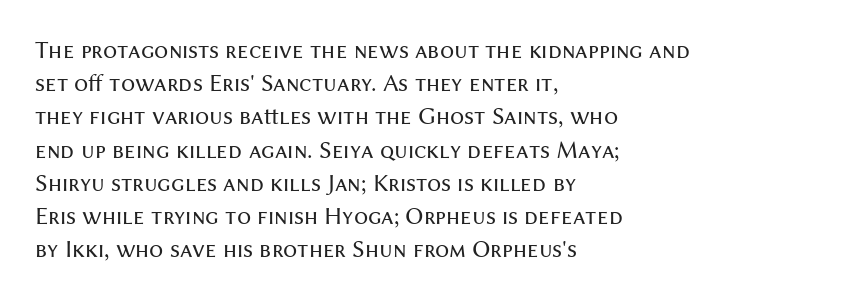
Q: Is the text bold? A: No.
Q: Is the text italic (slanted)? A: No, it is upright.
Q: Is the text underlined? A: No.
Q: How is the paragraph aligned? A: Left-aligned.
Q: Is the spacing between letters normal or unusually wide? A: Normal.
Q: Is the spacing between lines tight, normal or loose? A: Normal.
